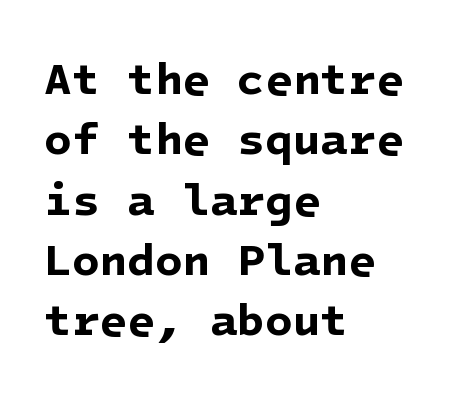
Where is the straight margin? On the left. Honestly, the letter spacing is just normal — you wouldn't notice it. Regular leading. This is heavy type, rendered in bold. These lines are composed in type without serifs.
